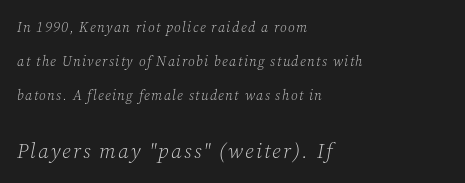
{"italic": "yes", "lean": "right", "slant_degrees": 12, "bold": "no", "underline": "no", "align": "left", "line_spacing": "loose", "line_spacing_ratio": 2.43, "larger_block": "second", "size_ratio": 1.5, "glyph_px": 21}
